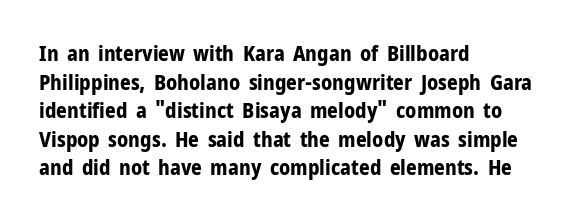
{"italic": "no", "bold": "yes", "underline": "no", "align": "left", "line_spacing": "normal", "line_spacing_ratio": 1.36, "letter_spacing": "normal", "letter_spacing_em": 0.0, "glyph_px": 21}
